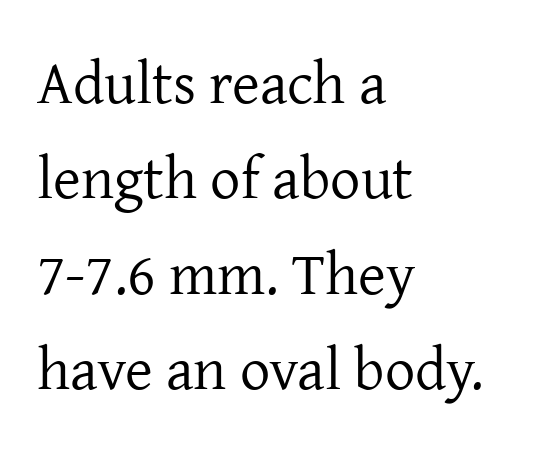
Q: Is the text bold? A: No.
Q: Is the text italic (slanted)? A: No, it is upright.
Q: Is the typeface a serif or a sans-serif typeface? A: Serif.
Q: Is the text underlined? A: No.
Q: How is the paragraph aligned? A: Left-aligned.
Q: Is the spacing between letters normal or unusually wide? A: Normal.
Q: Is the spacing between lines tight, normal or loose? A: Normal.
Q: Width (condensed, normal, or wide)? A: Normal.
Q: Stroke contrast? A: Low.
Q: x-height? A: Medium.
Q: Monospaced? A: No.
